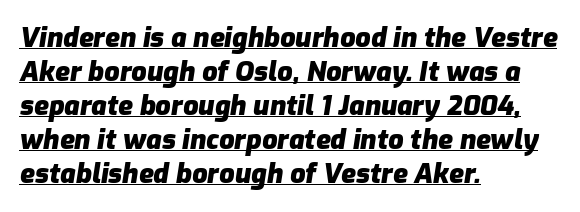
{"italic": "yes", "lean": "right", "slant_degrees": 9, "bold": "yes", "underline": "yes", "align": "left", "line_spacing": "normal", "line_spacing_ratio": 1.26, "letter_spacing": "normal", "letter_spacing_em": 0.0, "glyph_px": 27}
